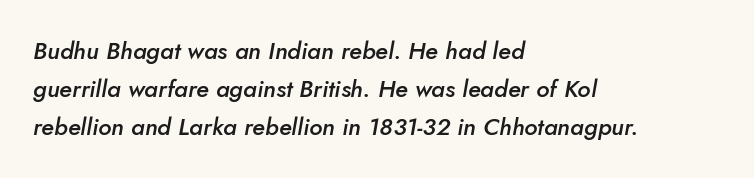
Q: Is the text bold? A: Semi-bold.
Q: Is the text italic (slanted)? A: Yes, it leans right by about 5 degrees.
Q: Is the text underlined? A: No.
Q: How is the paragraph aligned? A: Left-aligned.
Q: Is the spacing between letters normal or unusually wide? A: Normal.
Q: Is the spacing between lines tight, normal or loose? A: Normal.
